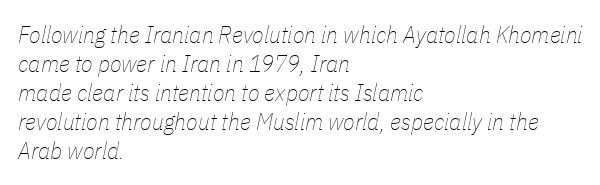
Q: Is the text bold? A: No.
Q: Is the text italic (slanted)? A: Yes, it leans right by about 11 degrees.
Q: Is the text underlined? A: No.
Q: How is the paragraph aligned? A: Left-aligned.
Q: Is the spacing between letters normal or unusually wide? A: Normal.
